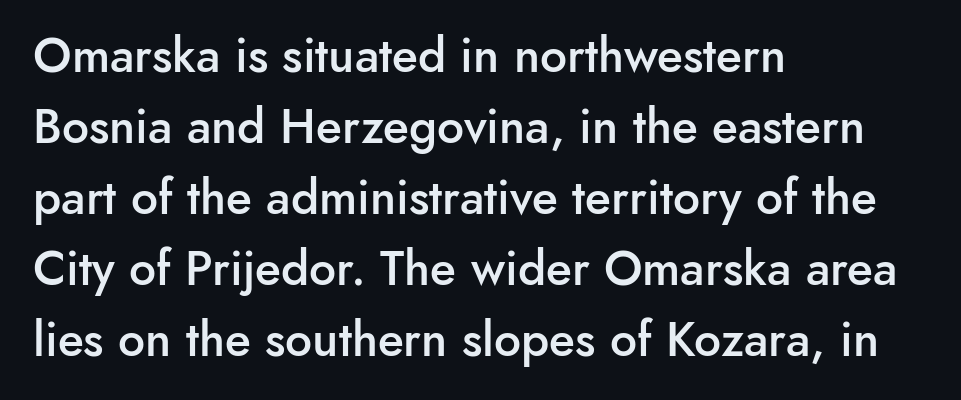
The image shows 48 px semibold sans-serif type, upright; set left-aligned, normal line spacing (1.48x), normal letter spacing, not underlined; low stroke contrast and a small x-height.
